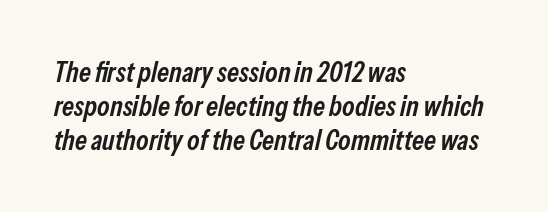
The image shows 28 px semibold, condensed type, italic (leaning right); set left-aligned, line spacing 1.22x, normal letter spacing, not underlined; low stroke contrast and a medium x-height.
